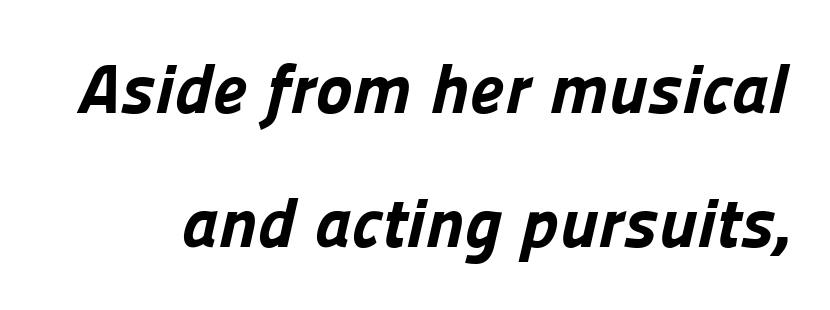
Q: Is the text bold? A: Yes.
Q: Is the typeface a serif or a sans-serif typeface? A: Sans-serif.
Q: Is the text underlined? A: No.
Q: Is the spacing between letters normal or unusually wide? A: Normal.
Q: Is the spacing between lines tight, normal or loose? A: Loose.
Q: Width (condensed, normal, or wide)? A: Normal.
Q: Stroke contrast? A: Low.
Q: x-height? A: Medium.
Q: Monospaced? A: No.
